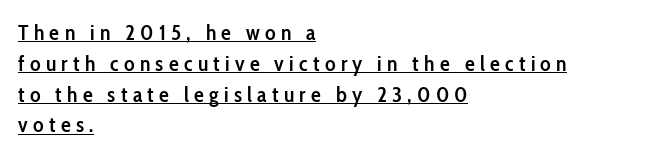
Q: Is the text bold? A: Semi-bold.
Q: Is the text italic (slanted)? A: No, it is upright.
Q: Is the text underlined? A: Yes.
Q: How is the paragraph aligned? A: Left-aligned.
Q: Is the spacing between letters normal or unusually wide? A: Unusually wide.
Q: Is the spacing between lines tight, normal or loose? A: Normal.
